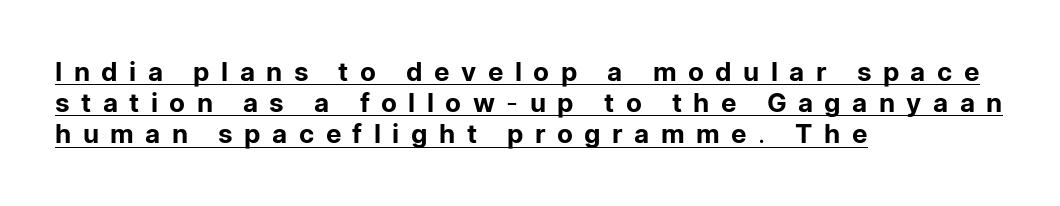
Q: Is the text bold? A: No.
Q: Is the text italic (slanted)? A: No, it is upright.
Q: Is the text underlined? A: Yes.
Q: How is the paragraph aligned? A: Left-aligned.
Q: Is the spacing between letters normal or unusually wide? A: Unusually wide.
